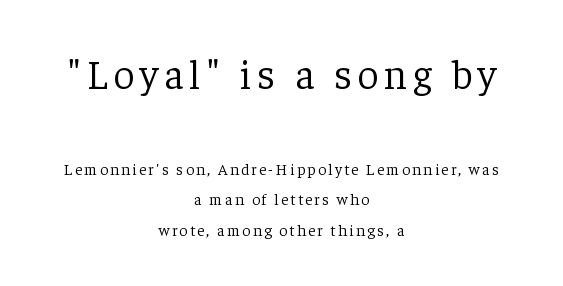
{"serif": "yes", "italic": "no", "bold": "no", "weight": "light", "width": "normal", "stroke_contrast": "low", "x_height": "medium", "monospaced": "no", "underline": "no", "align": "center", "line_spacing": "loose", "line_spacing_ratio": 1.92, "larger_block": "first", "size_ratio": 2.56, "glyph_px": 41}
